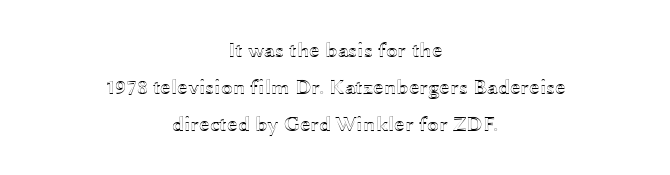
The image shows 21 px text type, upright; set centered, line spacing 1.76x, normal letter spacing, not underlined.
